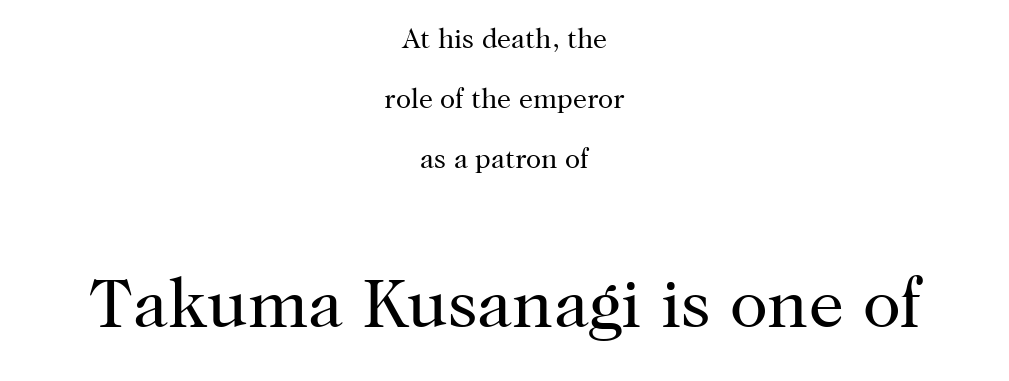
{"serif": "yes", "italic": "no", "bold": "no", "weight": "regular", "width": "normal", "stroke_contrast": "high", "x_height": "medium", "monospaced": "no", "underline": "no", "align": "center", "line_spacing": "loose", "line_spacing_ratio": 2.14, "letter_spacing": "normal", "letter_spacing_em": 0.0, "larger_block": "second", "size_ratio": 2.5, "glyph_px": 70}
